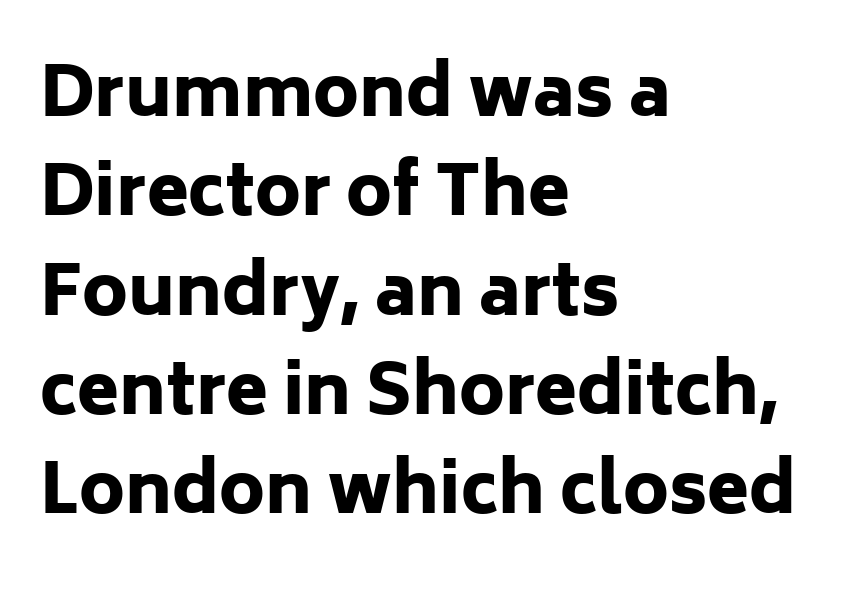
{"serif": "no", "italic": "no", "bold": "yes", "weight": "heavy", "width": "normal", "stroke_contrast": "low", "x_height": "medium", "monospaced": "no", "underline": "no", "align": "left", "line_spacing": "normal", "line_spacing_ratio": 1.46, "letter_spacing": "normal", "letter_spacing_em": 0.0, "glyph_px": 68}
